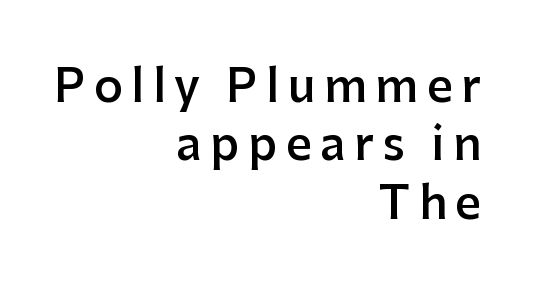
Characters remain perfectly vertical along every line. Spacing verdict: proportional, widths tailored to each character. The rag falls on the left side of this text block. Check the space under the baseline: it is left empty.
